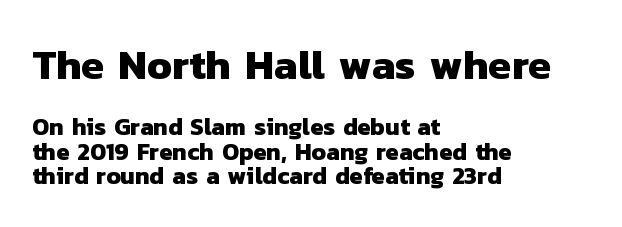
The image shows 42 px heavy sans-serif type; set left-aligned, tight line spacing (1.02x), normal letter spacing, not underlined; the first (top) block is 1.75x larger; low stroke contrast and a medium x-height.
